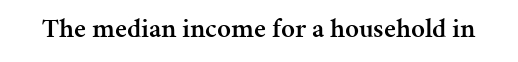
Honestly, the letter spacing is just normal — you wouldn't notice it. Only glyphs here, with clear space below each row. The typography opts for an upright posture over an oblique one. Set as a demibold, roughly 600 on the weight scale.
